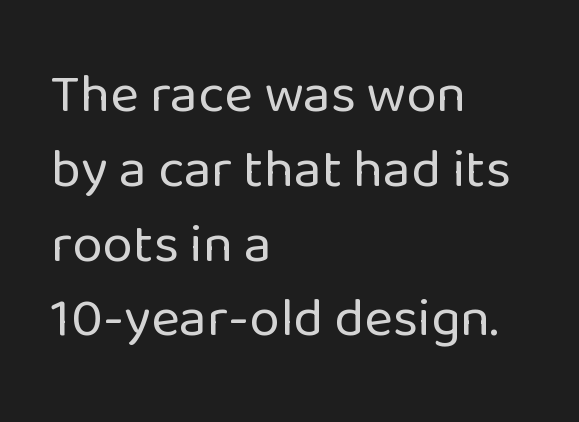
{"serif": "no", "italic": "no", "bold": "no", "weight": "regular", "width": "normal", "stroke_contrast": "low", "x_height": "medium", "monospaced": "no", "underline": "no", "align": "left", "line_spacing": "normal", "line_spacing_ratio": 1.36, "letter_spacing": "normal", "letter_spacing_em": 0.0, "glyph_px": 55}
